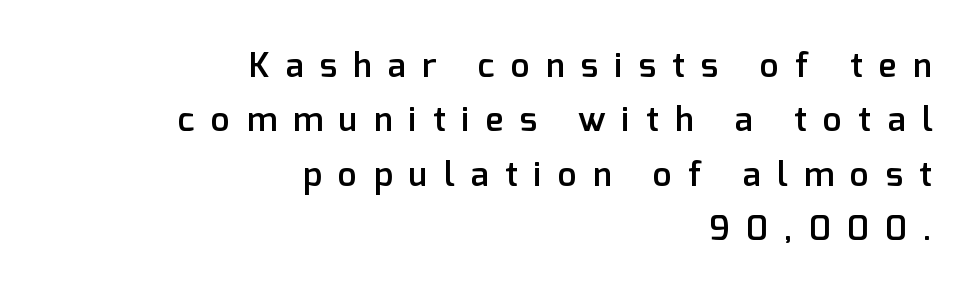
{"serif": "no", "italic": "no", "bold": "semi", "weight": "semibold", "width": "normal", "stroke_contrast": "low", "x_height": "medium", "monospaced": "no", "underline": "no", "align": "right", "line_spacing": "normal", "line_spacing_ratio": 1.6, "letter_spacing": "wide", "letter_spacing_em": 0.48, "glyph_px": 34}
